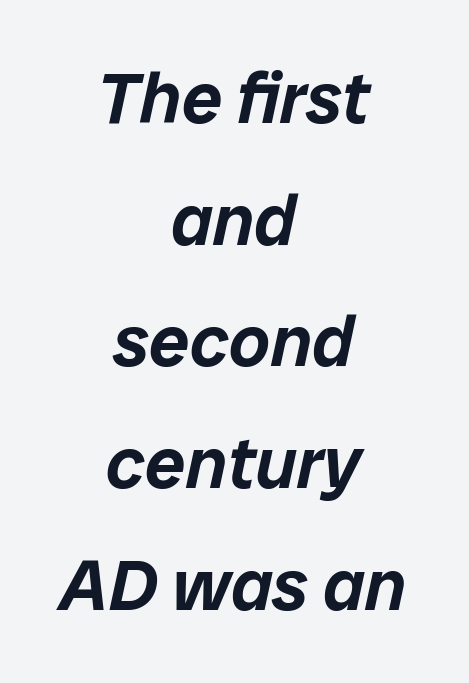
The image shows 72 px text type, italic (leaning right); set centered, normal line spacing (1.69x), normal letter spacing, not underlined; low stroke contrast and a medium x-height.
